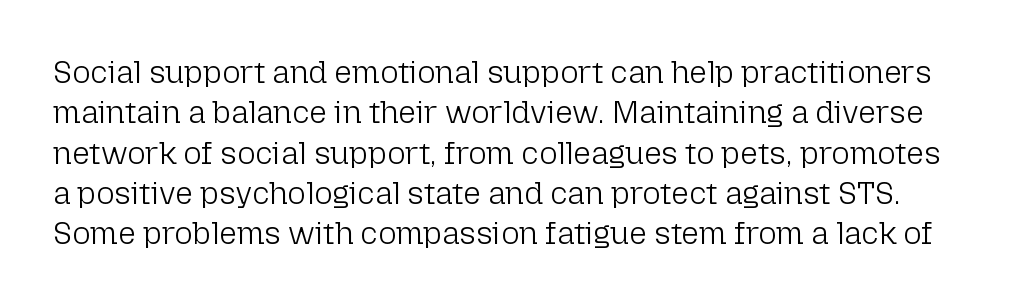
No heavy texture on the line: the type isn't bold. Proportional: the letters do not fall into vertical columns. Plain, unruled lines of type. Vertical strokes here are truly vertical. Line spacing here is normal. A typesetter would label this face a sans.
